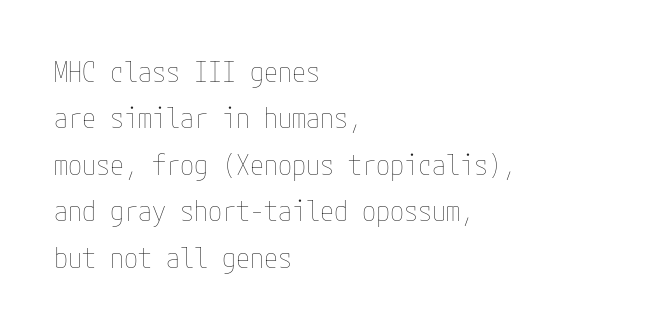
Horizontal bands of white between lines are of average thickness. Nothing heavy about these letters — not bold at all. Tall strokes in this sample are plumb rather than angled. Every row of glyphs begins at an identical x-position on the left.
